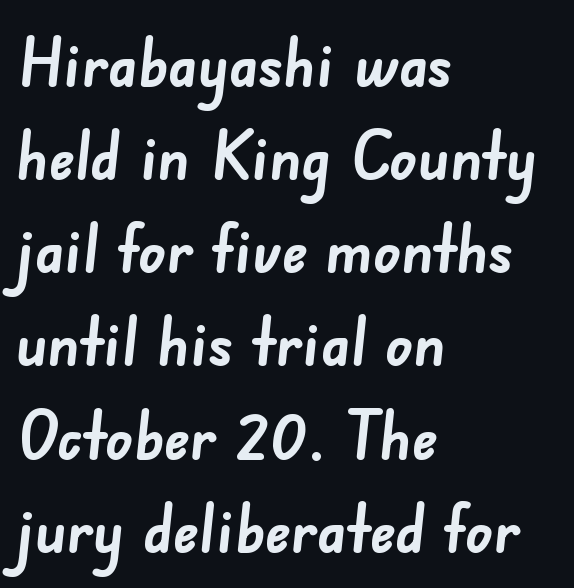
{"serif": "no", "bold": "yes", "weight": "semibold", "width": "normal", "stroke_contrast": "low", "x_height": "small", "monospaced": "no", "underline": "no", "align": "left", "line_spacing": "normal", "line_spacing_ratio": 1.39, "letter_spacing": "normal", "letter_spacing_em": 0.0, "glyph_px": 67}
